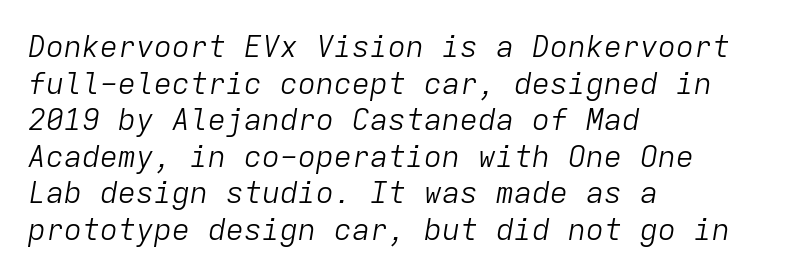
There is no visible air inserted between adjacent glyphs. Slanted lettering throughout. The rendering uses typewriter-style spacing with identical character cells. Which margin do the lines hug? The left one — the right edge is uneven. Has an underline been added? It has not. Stem width sits at or under what a default text font uses.
